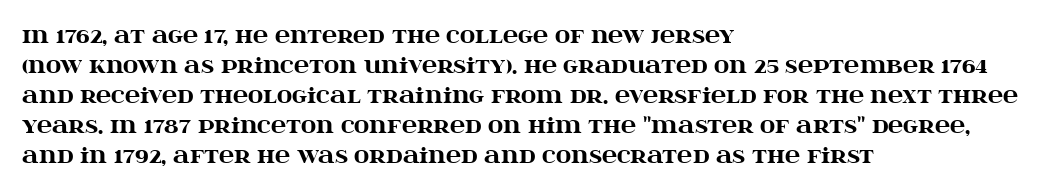
{"italic": "no", "bold": "yes", "underline": "no", "align": "left", "line_spacing": "normal", "line_spacing_ratio": 1.43, "letter_spacing": "normal", "letter_spacing_em": 0.0, "glyph_px": 21}
